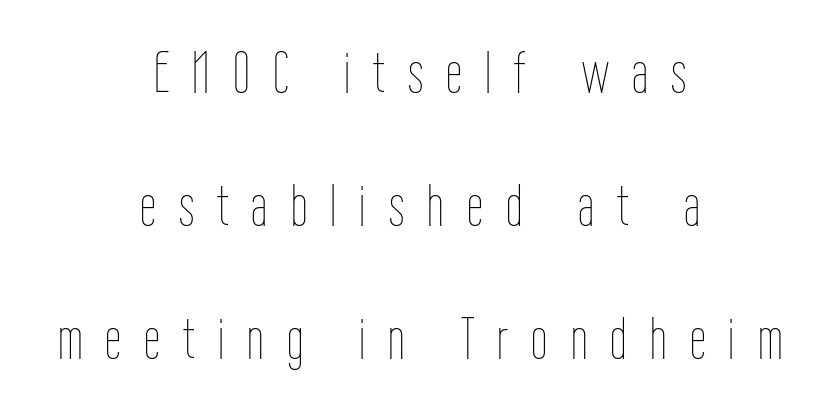
Plain, unruled lines of type. The axis of the letterforms is exactly vertical. This block would shrink considerably if given ordinary leading; it's expanded now. No extra ink here — the face is not bold. Does the copy run flush right? No — it is centered line by line.
